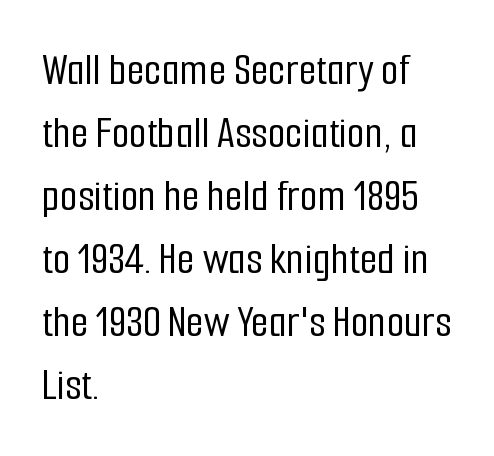
The image shows 46 px condensed sans-serif type, upright; set left-aligned, normal line spacing (1.37x), normal letter spacing, not underlined; low stroke contrast and a medium x-height.
